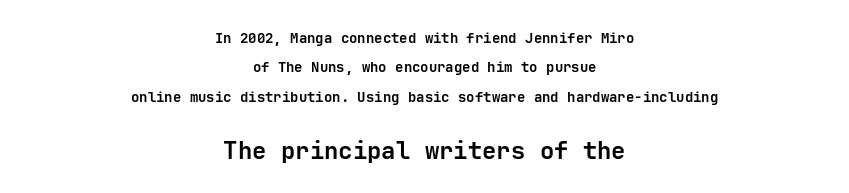
Q: Is the text bold? A: Yes.
Q: Is the text italic (slanted)? A: No, it is upright.
Q: Is the text underlined? A: No.
Q: How is the paragraph aligned? A: Centered.
Q: Is the spacing between letters normal or unusually wide? A: Normal.
Q: Is the spacing between lines tight, normal or loose? A: Loose.
Q: Which block of text is set in a larger size, the first (top) or the second (bottom)? A: The second (bottom) one.
